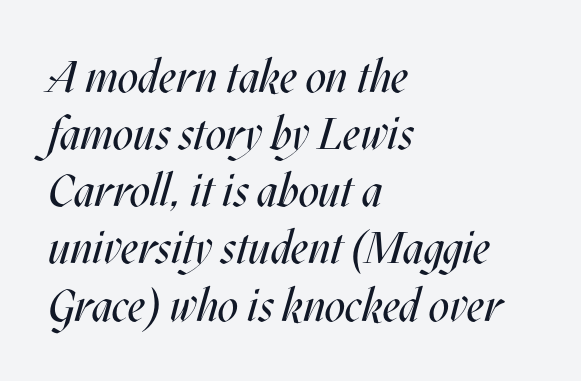
{"italic": "yes", "lean": "right", "slant_degrees": 17, "bold": "no", "weight": "regular", "width": "condensed", "stroke_contrast": "medium", "x_height": "large", "monospaced": "no", "underline": "no", "align": "left", "line_spacing": "normal", "line_spacing_ratio": 1.27, "letter_spacing": "normal", "letter_spacing_em": 0.0, "glyph_px": 45}
